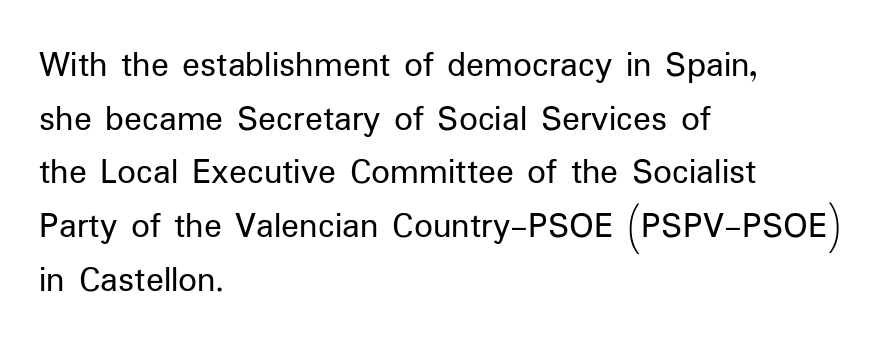
The image shows 37 px regular-weight sans-serif type, upright; set left-aligned, normal line spacing (1.45x), normal letter spacing, not underlined; low stroke contrast and a medium x-height.
